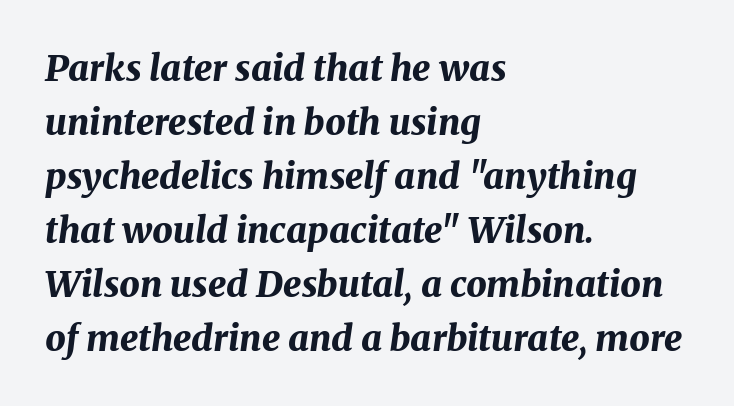
The image shows 36 px bold type, italic (leaning right); set left-aligned, normal line spacing (1.5x), normal letter spacing, not underlined; medium stroke contrast and a medium x-height.
